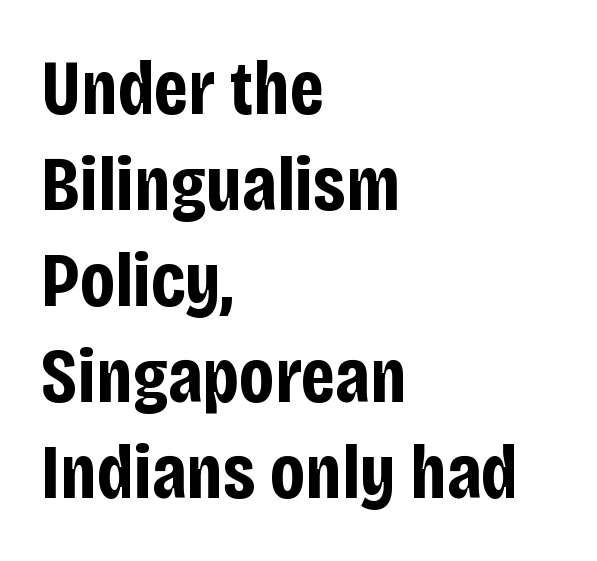
Q: Is the text bold? A: Yes.
Q: Is the text italic (slanted)? A: No, it is upright.
Q: Is the typeface a serif or a sans-serif typeface? A: Sans-serif.
Q: Is the text underlined? A: No.
Q: How is the paragraph aligned? A: Left-aligned.
Q: Is the spacing between letters normal or unusually wide? A: Normal.
Q: Width (condensed, normal, or wide)? A: Condensed.
Q: Stroke contrast? A: Low.
Q: x-height? A: Large.
Q: Monospaced? A: No.
